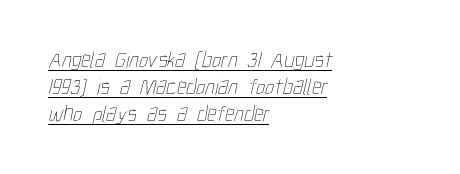
Q: Is the text bold? A: No.
Q: Is the text underlined? A: Yes.
Q: How is the paragraph aligned? A: Left-aligned.
Q: Is the spacing between letters normal or unusually wide? A: Normal.
